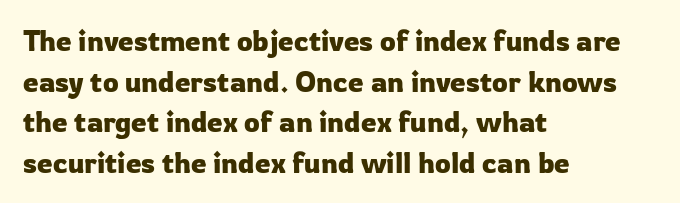
Q: Is the text italic (slanted)? A: No, it is upright.
Q: Is the typeface a serif or a sans-serif typeface? A: Sans-serif.
Q: Is the text underlined? A: No.
Q: How is the paragraph aligned? A: Left-aligned.
Q: Is the spacing between letters normal or unusually wide? A: Normal.
Q: Is the spacing between lines tight, normal or loose? A: Normal.
Q: Width (condensed, normal, or wide)? A: Normal.
Q: Stroke contrast? A: Low.
Q: x-height? A: Medium.
Q: Monospaced? A: No.
